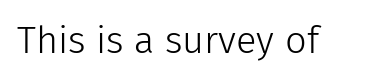
{"serif": "no", "italic": "no", "bold": "no", "weight": "light", "width": "normal", "stroke_contrast": "low", "x_height": "medium", "monospaced": "no", "underline": "no", "letter_spacing": "normal", "letter_spacing_em": 0.0, "glyph_px": 38}
